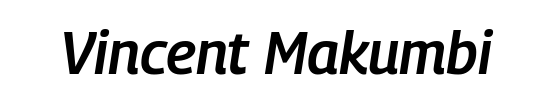
{"italic": "yes", "lean": "right", "slant_degrees": 9, "bold": "semi", "weight": "semibold", "width": "condensed", "stroke_contrast": "low", "x_height": "medium", "monospaced": "no", "underline": "no", "letter_spacing": "normal", "letter_spacing_em": 0.0, "glyph_px": 59}
